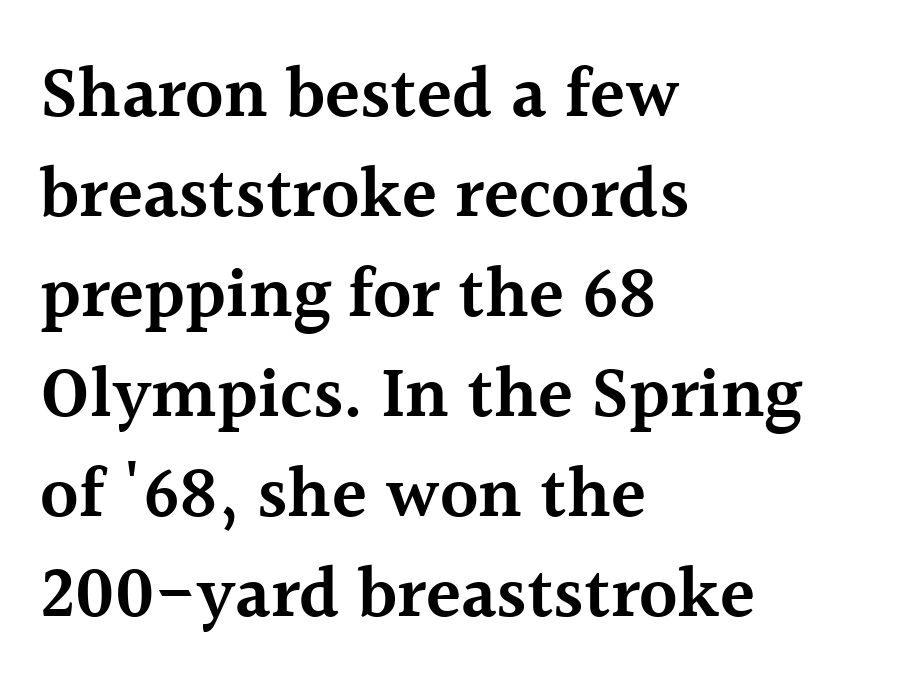
{"serif": "yes", "italic": "no", "bold": "semi", "weight": "semibold", "width": "normal", "x_height": "medium", "monospaced": "no", "underline": "no", "align": "left", "line_spacing": "normal", "line_spacing_ratio": 1.39, "letter_spacing": "normal", "letter_spacing_em": 0.0, "glyph_px": 72}
